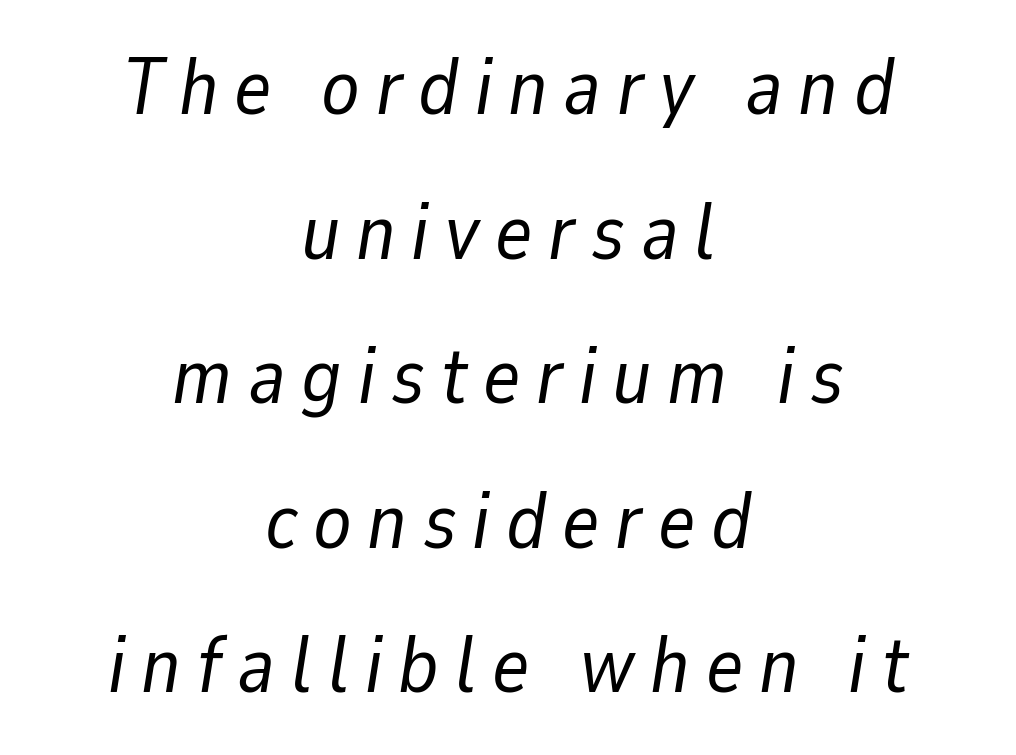
The image shows 79 px regular-weight type, italic (leaning right); set centered, line spacing 1.83x, unusually wide letter spacing (+0.2 em), not underlined; low stroke contrast and a medium x-height.
